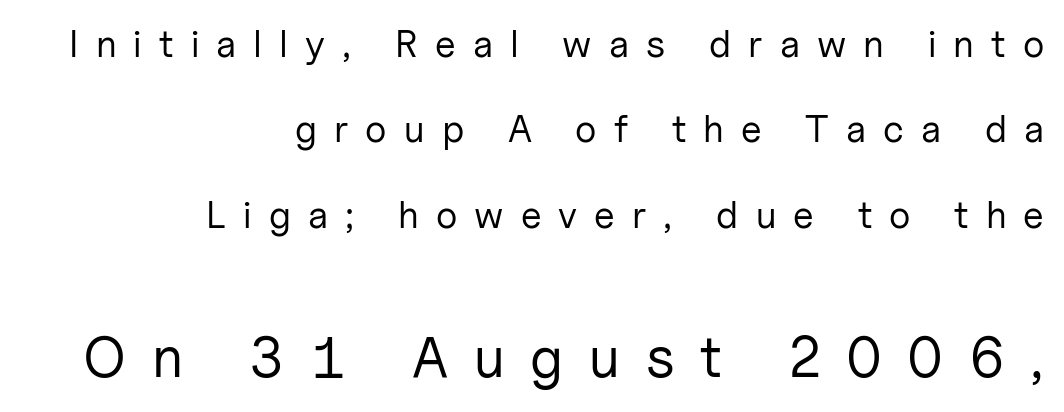
{"serif": "no", "italic": "no", "bold": "no", "weight": "regular", "width": "normal", "stroke_contrast": "low", "x_height": "medium", "monospaced": "no", "underline": "no", "align": "right", "line_spacing": "loose", "line_spacing_ratio": 2.25, "letter_spacing": "wide", "letter_spacing_em": 0.45, "larger_block": "second", "size_ratio": 1.5, "glyph_px": 57}
